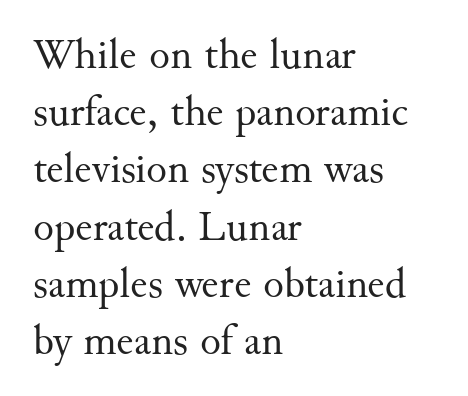
{"serif": "yes", "italic": "no", "bold": "no", "weight": "regular", "width": "normal", "stroke_contrast": "medium", "x_height": "small", "monospaced": "no", "underline": "no", "align": "left", "line_spacing": "normal", "line_spacing_ratio": 1.33, "letter_spacing": "normal", "letter_spacing_em": 0.0, "glyph_px": 43}
